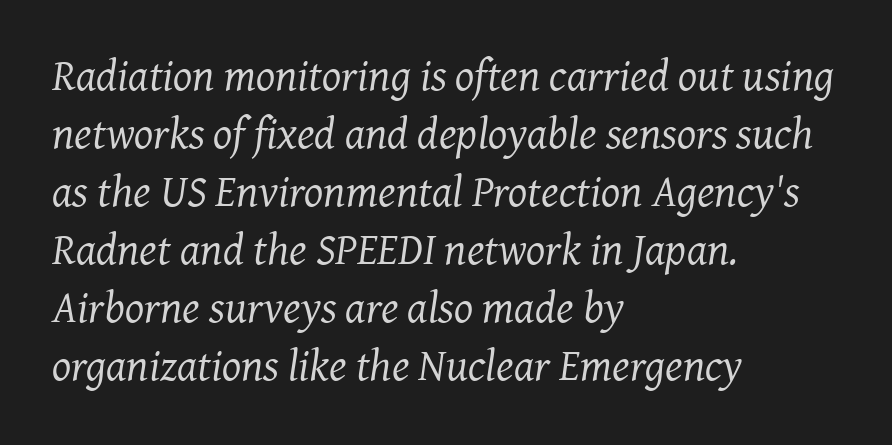
Vertical spacing — default. The font sits on the lighter half of the weight spectrum, regular included. There is no visible air inserted between adjacent glyphs. Observe the serifs anchoring each vertical stroke in this sample. Is the block centered? No — it sits flush against the left margin. The text carries the slant typical of an italic or oblique font.
